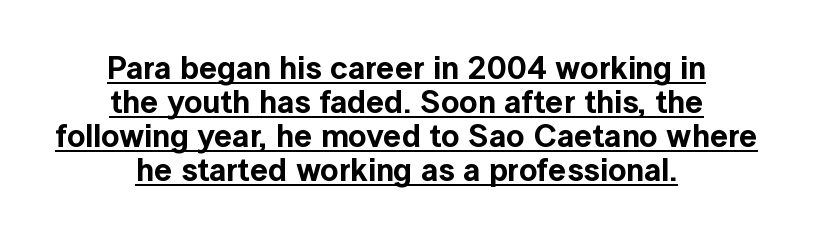
{"serif": "no", "italic": "no", "width": "normal", "x_height": "medium", "monospaced": "no", "underline": "yes", "align": "center", "line_spacing": "tight", "line_spacing_ratio": 1.06, "letter_spacing": "normal", "letter_spacing_em": 0.0, "glyph_px": 32}
